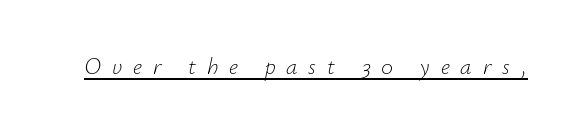
{"italic": "yes", "lean": "right", "slant_degrees": 12, "bold": "no", "underline": "yes", "letter_spacing": "wide", "letter_spacing_em": 0.47, "glyph_px": 23}
